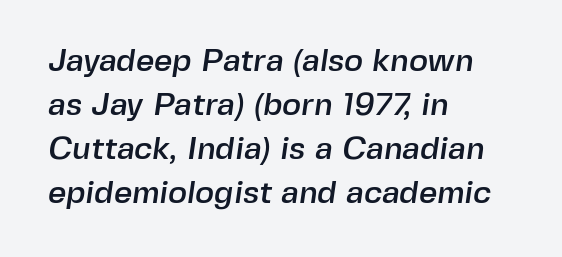
The image shows 32 px sans-serif type; set left-aligned, normal line spacing (1.37x), normal letter spacing, not underlined; a medium x-height.
